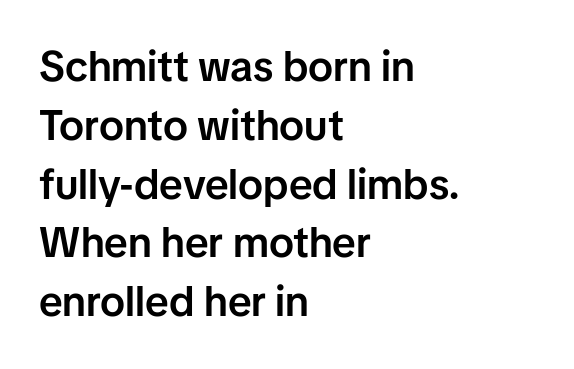
{"serif": "no", "italic": "no", "bold": "semi", "weight": "semibold", "width": "normal", "stroke_contrast": "low", "x_height": "medium", "monospaced": "no", "underline": "no", "align": "left", "line_spacing": "normal", "line_spacing_ratio": 1.4, "letter_spacing": "normal", "letter_spacing_em": 0.0, "glyph_px": 42}
